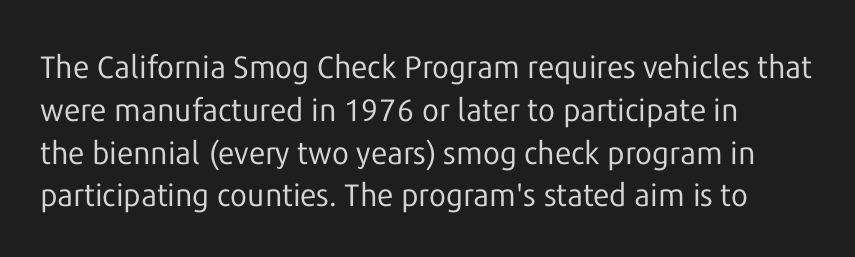
Horizontal bands of white between lines are of average thickness. Here the designer chose a conventional face with non-uniform glyph widths. Check where the strokes stop: nothing finishes them off — pure sans. Tracking value appears to be zero — textbook default spacing. The foot of each line stays bare and open.
